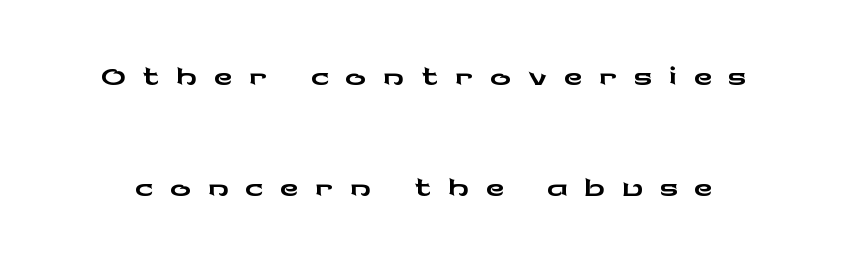
{"serif": "no", "italic": "no", "width": "wide", "stroke_contrast": "low", "x_height": "medium", "monospaced": "no", "underline": "no", "line_spacing": "loose", "line_spacing_ratio": 2.14, "letter_spacing": "wide", "letter_spacing_em": 0.31, "glyph_px": 52}
